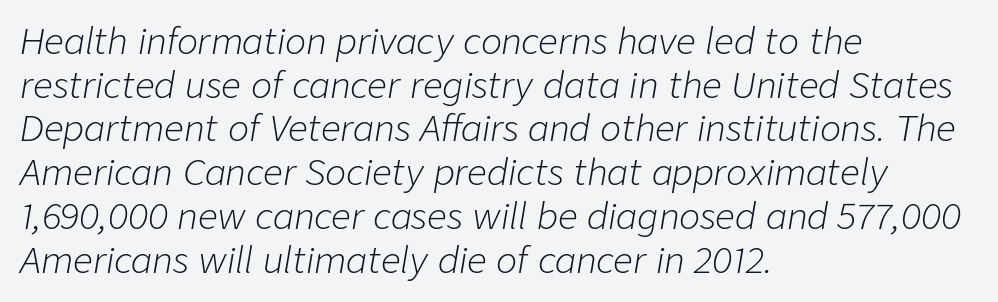
Line beginnings align vertically; line endings do not. Normally led — the rows are evenly, conventionally spaced. Check under the words: just untouched page. The font is comparable to plain body text, perhaps lighter. A typesetter would call this proportional, since set widths differ per character.
